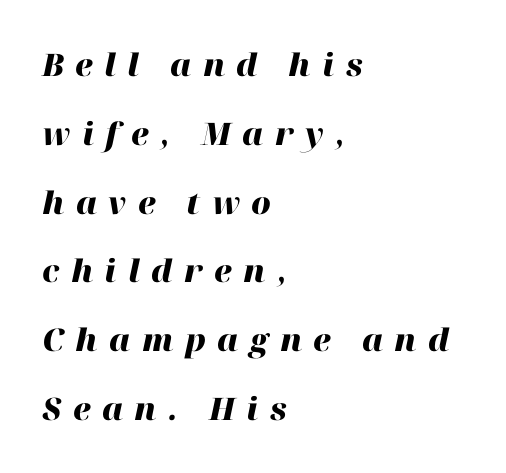
The image shows 31 px heavy type, italic (leaning right); set left-aligned, loose line spacing (2.22x), unusually wide letter spacing (+0.37 em), not underlined; high stroke contrast and a medium x-height.
